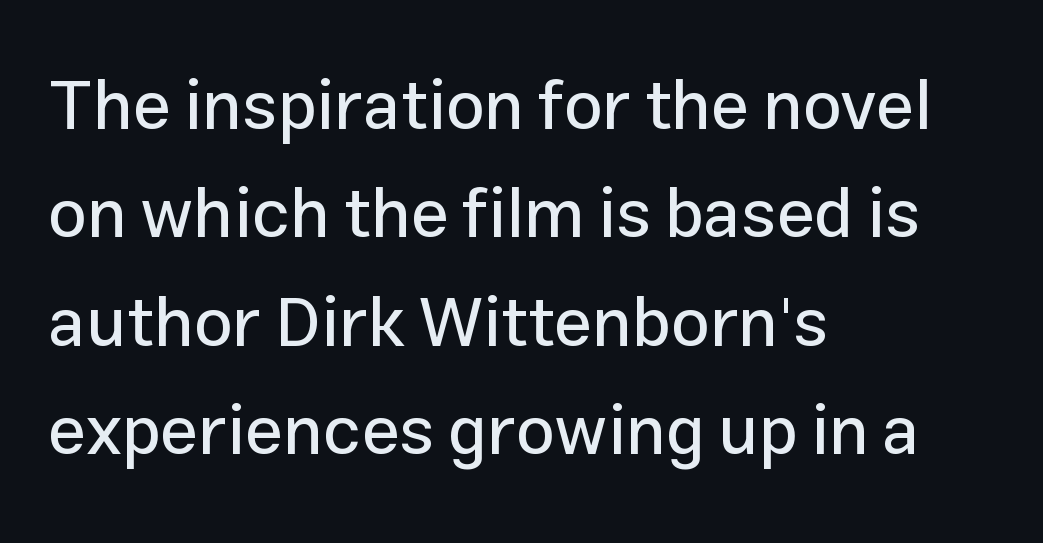
The image shows 69 px sans-serif type, upright; set left-aligned, normal line spacing (1.57x), normal letter spacing, not underlined; low stroke contrast and a medium x-height.
